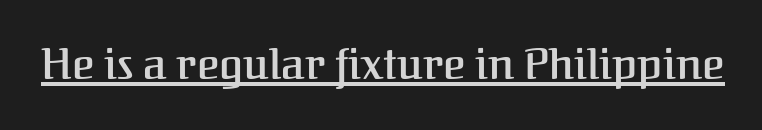
Q: Is the text bold? A: Semi-bold.
Q: Is the text italic (slanted)? A: No, it is upright.
Q: Is the typeface a serif or a sans-serif typeface? A: Serif.
Q: Is the text underlined? A: Yes.
Q: Is the spacing between letters normal or unusually wide? A: Normal.
Q: Width (condensed, normal, or wide)? A: Normal.
Q: Stroke contrast? A: Medium.
Q: x-height? A: Medium.
Q: Monospaced? A: No.
